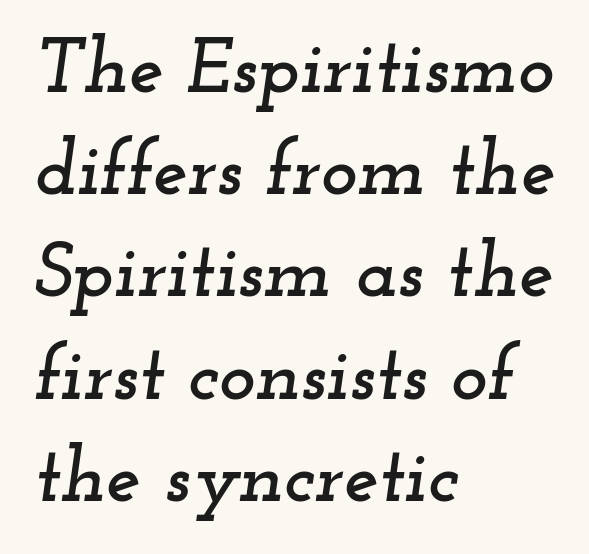
{"serif": "yes", "italic": "yes", "lean": "right", "slant_degrees": 12, "width": "wide", "stroke_contrast": "low", "x_height": "small", "monospaced": "no", "underline": "no", "align": "left", "line_spacing": "normal", "line_spacing_ratio": 1.31, "letter_spacing": "normal", "letter_spacing_em": 0.0, "glyph_px": 78}
